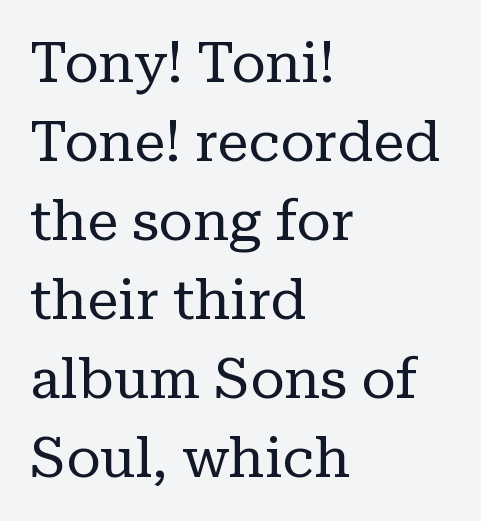
Observe the ordinary spacing: letters are neighbours, not strangers. The typesetting does not lean heavy: it is not bold. Typeset ragged right — the left edge is the straight one. This sample uses an upright cut, with every glyph sitting square on the baseline. The passage shown is typed in a proportional face where columns would drift.
